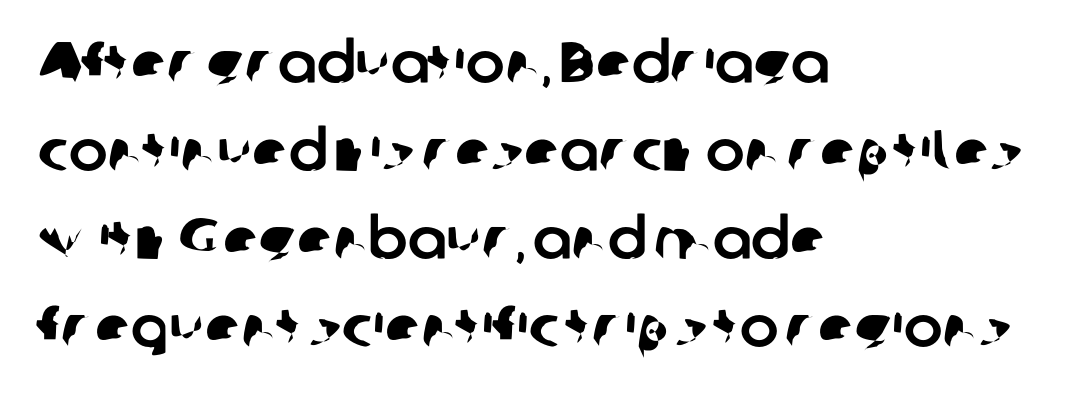
The letterforms sit shoulder to shoulder at normal distance. Only glyphs here, with clear space below each row. Nope, no serifs anywhere on these letters. Reading down the column, the eye jumps a familiar distance to each next line. Varying glyph widths throughout — classic text-font behaviour.
